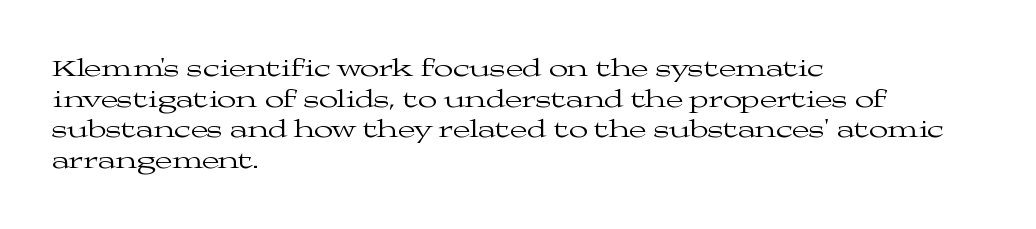
The image shows 25 px text type, upright; set left-aligned, line spacing 1.23x, normal letter spacing, not underlined.
